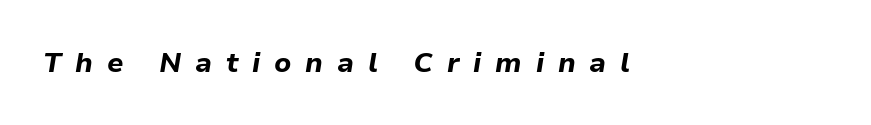
Q: Is the text bold? A: Yes.
Q: Is the text italic (slanted)? A: Yes, it leans right by about 9 degrees.
Q: Is the text underlined? A: No.
Q: How is the paragraph aligned? A: Left-aligned.
Q: Is the spacing between letters normal or unusually wide? A: Unusually wide.
Q: Width (condensed, normal, or wide)? A: Normal.
Q: Stroke contrast? A: Low.
Q: x-height? A: Medium.
Q: Monospaced? A: No.
